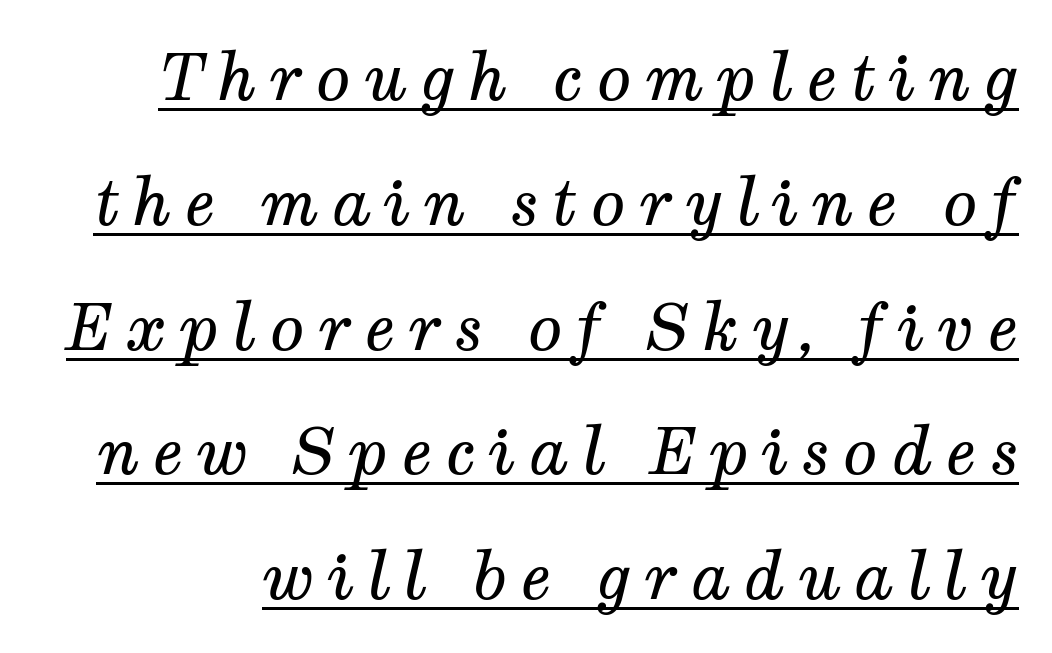
No heavy texture on the line: the type isn't bold. Do the characters align in a grid? No, the font is proportional. Tracking here is generous; glyphs stand well apart from one another. Is this a sans? No — the strokes have serifs. You can tell it's italic because the verticals aren't actually vertical. In designer terms, the underline attribute is active on this setting.
